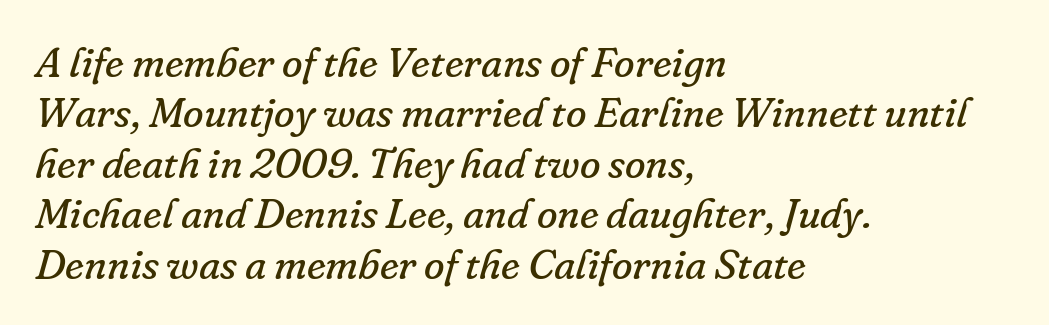
The image shows 42 px regular-weight serif type, italic (leaning right); set left-aligned, line spacing 1.2x, normal letter spacing, not underlined; low stroke contrast and a small x-height.
